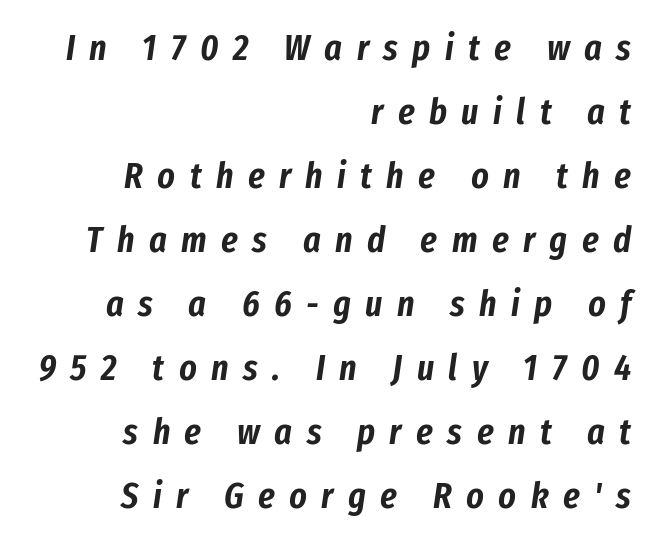
{"italic": "yes", "lean": "right", "slant_degrees": 8, "width": "condensed", "stroke_contrast": "low", "x_height": "medium", "monospaced": "no", "underline": "no", "align": "right", "line_spacing_ratio": 1.73, "letter_spacing": "wide", "letter_spacing_em": 0.39, "glyph_px": 37}
